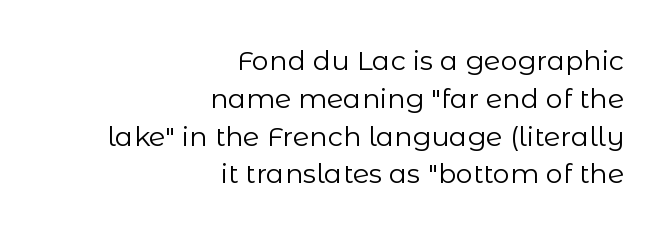
{"italic": "no", "bold": "no", "underline": "no", "align": "right", "line_spacing": "normal", "line_spacing_ratio": 1.4, "letter_spacing": "normal", "letter_spacing_em": 0.0, "glyph_px": 27}
